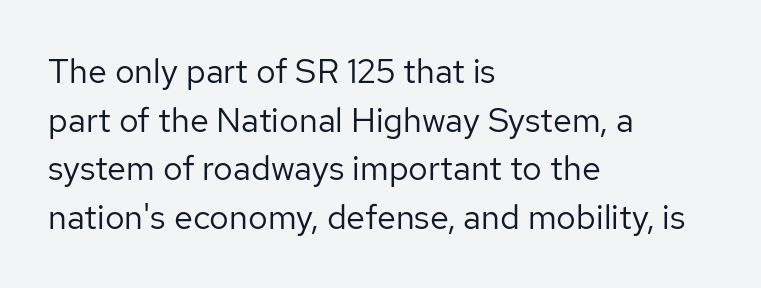
The image shows 34 px regular-weight sans-serif type, upright; set left-aligned, normal line spacing (1.43x), normal letter spacing, not underlined; low stroke contrast and a medium x-height.
